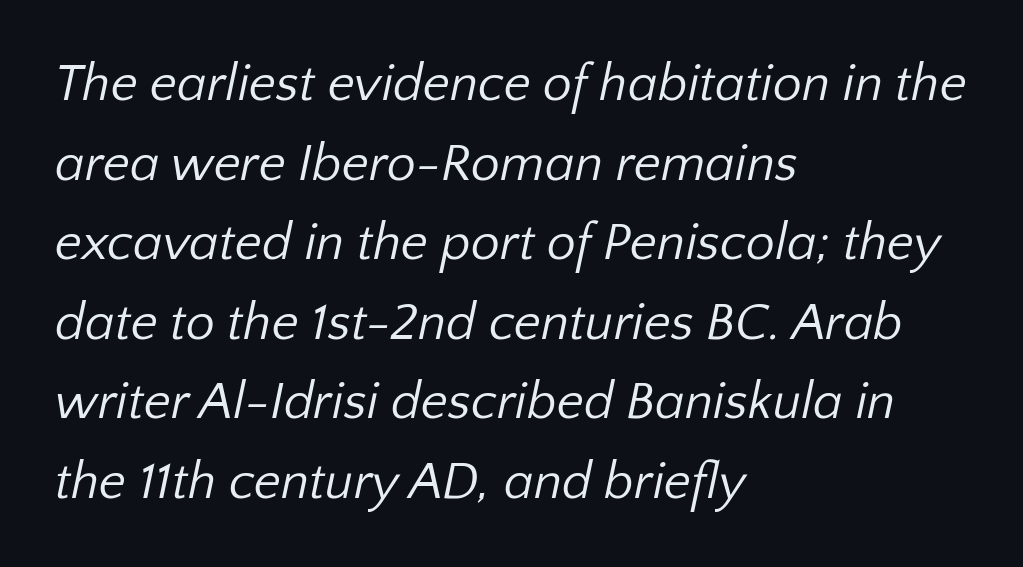
Line beginnings align vertically; line endings do not. These lines are composed in type without serifs. Unbolded letterforms with no extra heft. This sample keeps an unexceptional amount of space between lines. A bare baseline throughout the passage.
